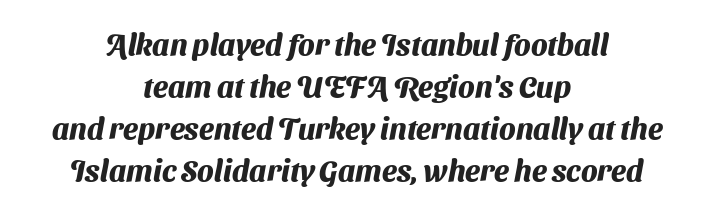
The image shows 30 px heavy sans-serif type; set centered, normal line spacing (1.4x), normal letter spacing, not underlined; medium stroke contrast and a medium x-height.
